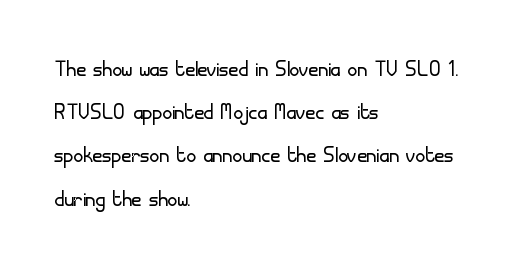
Q: Is the text bold? A: No.
Q: Is the text italic (slanted)? A: No, it is upright.
Q: Is the text underlined? A: No.
Q: How is the paragraph aligned? A: Left-aligned.
Q: Is the spacing between letters normal or unusually wide? A: Normal.
Q: Is the spacing between lines tight, normal or loose? A: Normal.
